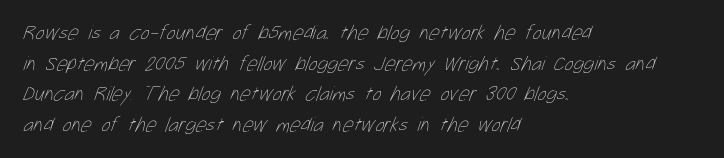
Q: Is the text bold? A: No.
Q: Is the text underlined? A: No.
Q: How is the paragraph aligned? A: Left-aligned.
Q: Is the spacing between letters normal or unusually wide? A: Normal.
Q: Is the spacing between lines tight, normal or loose? A: Normal.
